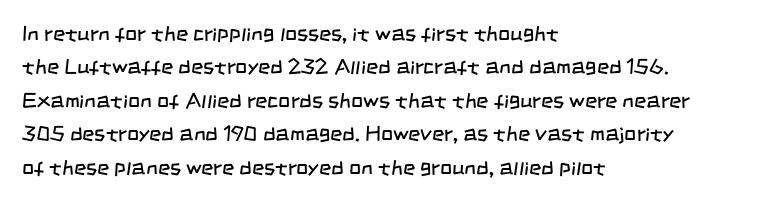
{"bold": "no", "underline": "no", "align": "left", "line_spacing": "normal", "line_spacing_ratio": 1.59, "letter_spacing": "normal", "letter_spacing_em": 0.0, "glyph_px": 21}
